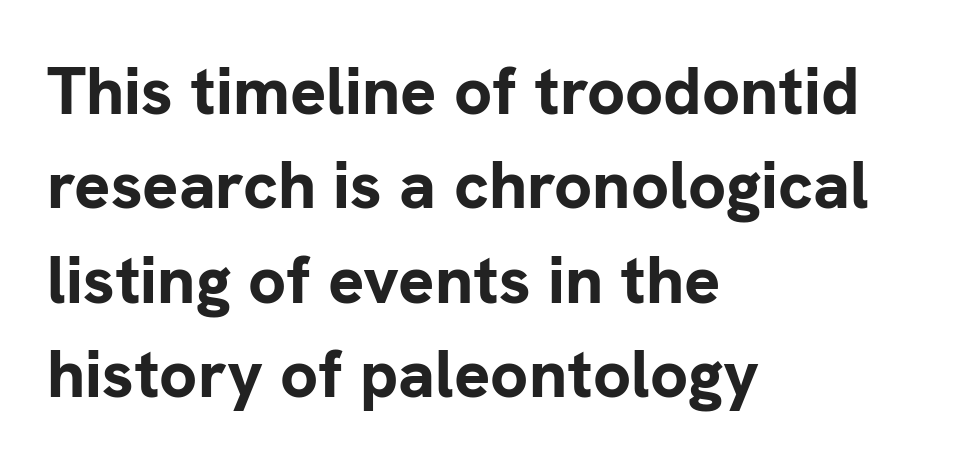
{"serif": "no", "italic": "no", "bold": "yes", "weight": "bold", "width": "normal", "stroke_contrast": "low", "x_height": "medium", "monospaced": "no", "underline": "no", "align": "left", "line_spacing": "normal", "line_spacing_ratio": 1.41, "letter_spacing": "normal", "letter_spacing_em": 0.0, "glyph_px": 67}
